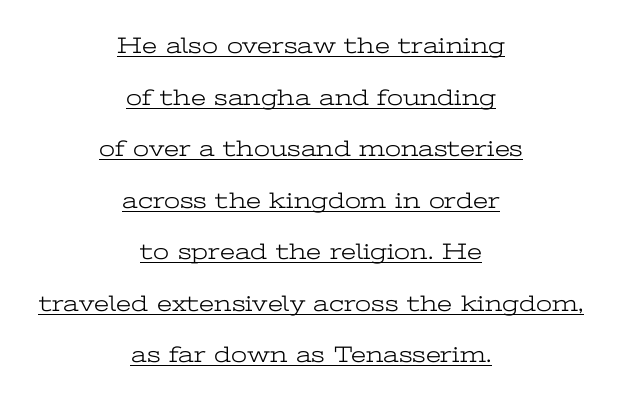
{"italic": "no", "bold": "no", "underline": "yes", "align": "center", "line_spacing": "loose", "line_spacing_ratio": 2.24, "letter_spacing": "normal", "letter_spacing_em": 0.0, "glyph_px": 23}
